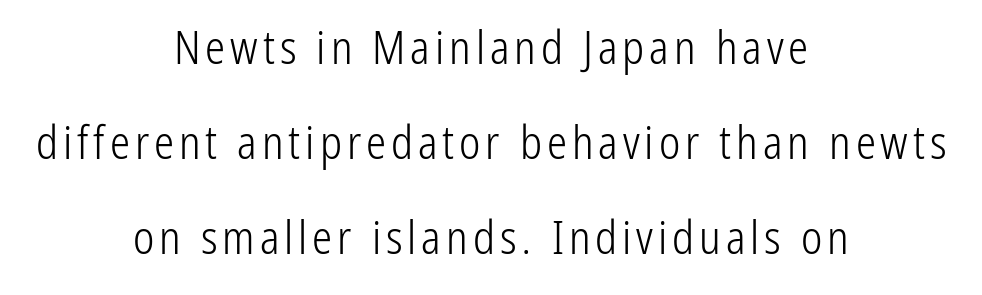
{"serif": "no", "italic": "no", "bold": "no", "weight": "light", "width": "condensed", "stroke_contrast": "low", "x_height": "medium", "monospaced": "no", "underline": "no", "align": "center", "line_spacing": "loose", "line_spacing_ratio": 2.11, "glyph_px": 45}
